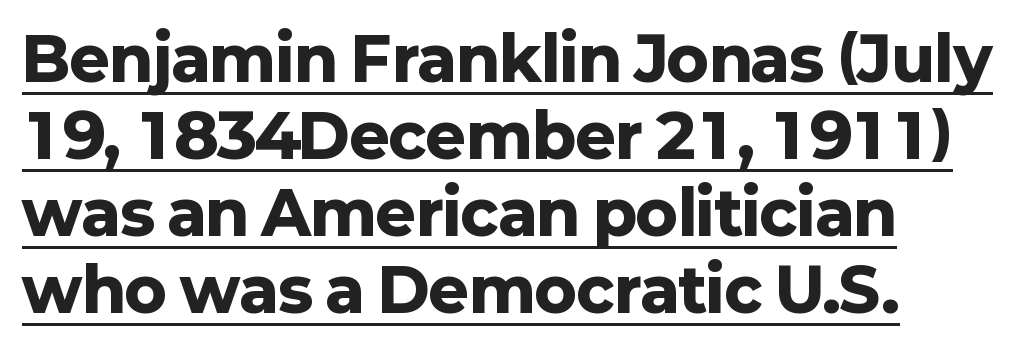
{"serif": "no", "italic": "no", "bold": "yes", "weight": "heavy", "width": "normal", "stroke_contrast": "low", "x_height": "medium", "monospaced": "no", "underline": "yes", "align": "left", "line_spacing": "normal", "line_spacing_ratio": 1.26, "letter_spacing": "normal", "letter_spacing_em": 0.0, "glyph_px": 61}
